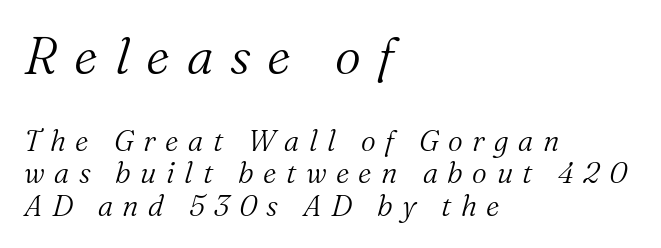
Q: Is the text bold? A: No.
Q: Is the text italic (slanted)? A: Yes, it leans right by about 16 degrees.
Q: Is the typeface a serif or a sans-serif typeface? A: Serif.
Q: Is the text underlined? A: No.
Q: How is the paragraph aligned? A: Left-aligned.
Q: Is the spacing between letters normal or unusually wide? A: Unusually wide.
Q: Is the spacing between lines tight, normal or loose? A: Tight.
Q: Which block of text is set in a larger size, the first (top) or the second (bottom)? A: The first (top) one.
Q: Width (condensed, normal, or wide)? A: Normal.
Q: Stroke contrast? A: Medium.
Q: x-height? A: Medium.
Q: Monospaced? A: No.
